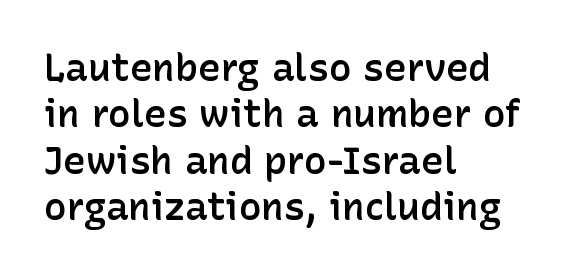
{"serif": "no", "italic": "no", "bold": "semi", "weight": "semibold", "width": "normal", "stroke_contrast": "low", "x_height": "medium", "monospaced": "no", "underline": "no", "align": "left", "line_spacing_ratio": 1.22, "letter_spacing": "normal", "letter_spacing_em": 0.0, "glyph_px": 38}
